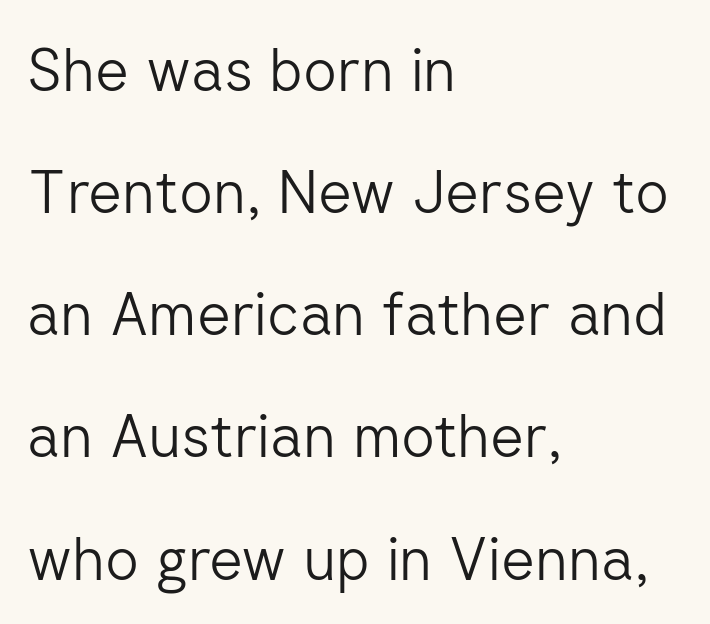
{"serif": "no", "italic": "no", "bold": "no", "weight": "light", "width": "normal", "stroke_contrast": "low", "x_height": "medium", "monospaced": "no", "underline": "no", "align": "left", "line_spacing": "loose", "line_spacing_ratio": 2.07, "letter_spacing": "normal", "letter_spacing_em": 0.0, "glyph_px": 59}
